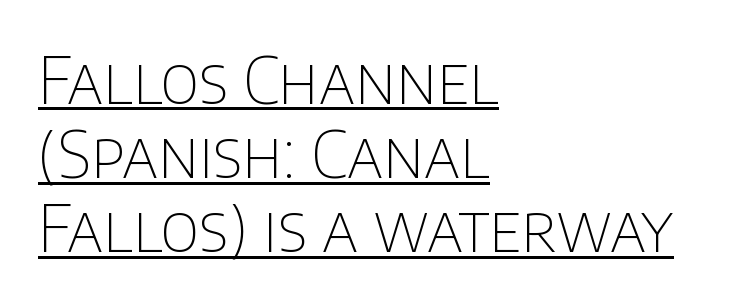
Q: Is the text bold? A: No.
Q: Is the text italic (slanted)? A: No, it is upright.
Q: Is the typeface a serif or a sans-serif typeface? A: Sans-serif.
Q: Is the text underlined? A: Yes.
Q: How is the paragraph aligned? A: Left-aligned.
Q: Is the spacing between letters normal or unusually wide? A: Normal.
Q: Width (condensed, normal, or wide)? A: Normal.
Q: Stroke contrast? A: Low.
Q: x-height? A: Large.
Q: Monospaced? A: No.
